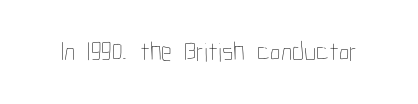
The image shows 27 px text type, upright; set normal letter spacing, not underlined.
